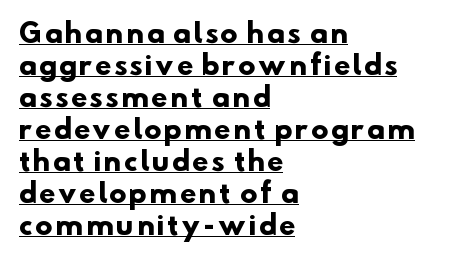
Q: Is the text bold? A: Yes.
Q: Is the text underlined? A: Yes.
Q: How is the paragraph aligned? A: Left-aligned.
